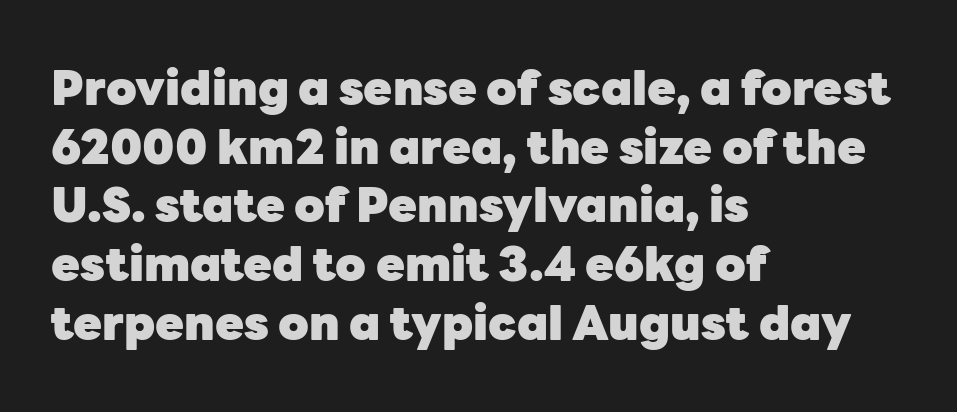
{"serif": "no", "italic": "no", "bold": "yes", "weight": "heavy", "width": "normal", "stroke_contrast": "low", "x_height": "medium", "monospaced": "no", "underline": "no", "align": "left", "line_spacing": "normal", "line_spacing_ratio": 1.25, "letter_spacing": "normal", "letter_spacing_em": 0.0, "glyph_px": 47}
